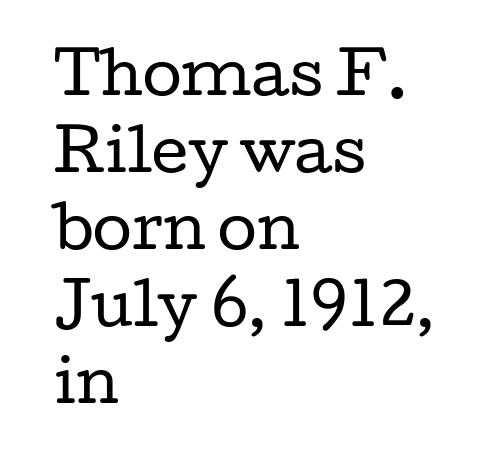
The rendering anchors every line to the left-hand side. Interline gaps are of average width in this sample. A typesetter would label this face a serif. The letters look calm and open, with moderate or lighter stems. The foot of each line stays bare and open.
